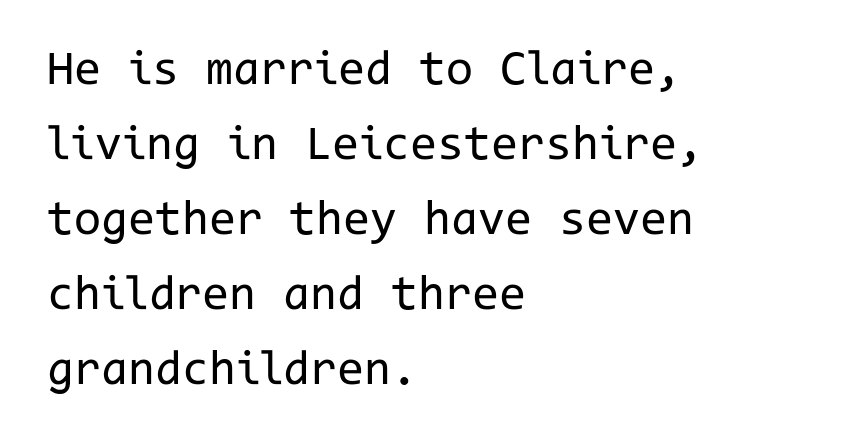
Q: Is the text bold? A: No.
Q: Is the text italic (slanted)? A: No, it is upright.
Q: Is the typeface a serif or a sans-serif typeface? A: Sans-serif.
Q: Is the text underlined? A: No.
Q: How is the paragraph aligned? A: Left-aligned.
Q: Is the spacing between letters normal or unusually wide? A: Normal.
Q: Is the spacing between lines tight, normal or loose? A: Normal.
Q: Width (condensed, normal, or wide)? A: Normal.
Q: Stroke contrast? A: Low.
Q: x-height? A: Medium.
Q: Monospaced? A: Yes.
